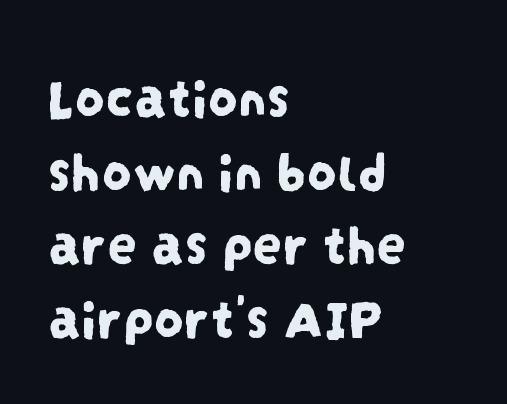
Look at the bottom of the vertical strokes: they stop flat, with no serifs. Spacing verdict: proportional, widths tailored to each character. This block has exactly the height ordinary leading produces. The space directly below the letters is spotless.
